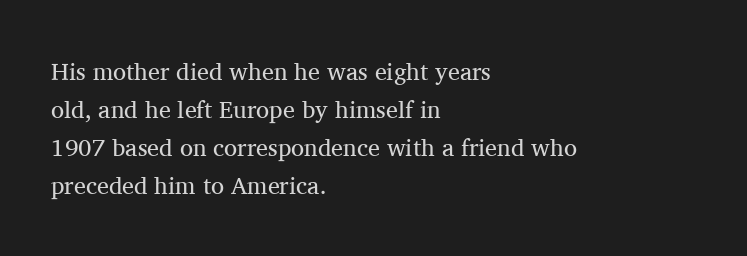
Q: Is the text bold? A: No.
Q: Is the text italic (slanted)? A: No, it is upright.
Q: Is the text underlined? A: No.
Q: How is the paragraph aligned? A: Left-aligned.
Q: Is the spacing between letters normal or unusually wide? A: Normal.
Q: Is the spacing between lines tight, normal or loose? A: Normal.
